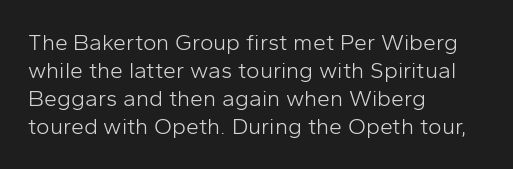
Every stem runs plumb, perpendicular to the baseline. Layout note: lines flush left. Decoration check: the copy has no underline. Short note: letters normally spaced.
